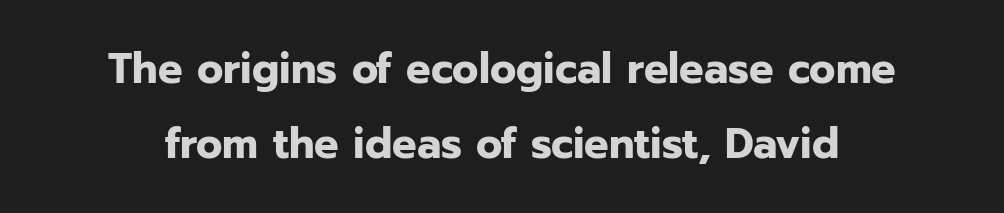
The image shows 43 px bold sans-serif type, upright; set line spacing 1.75x, normal letter spacing, not underlined; low stroke contrast and a medium x-height.
